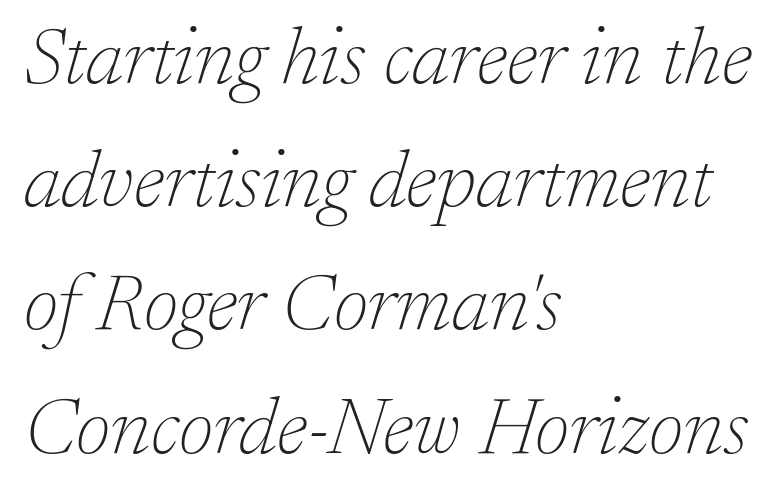
Q: Is the text bold? A: No.
Q: Is the text italic (slanted)? A: Yes, it leans right by about 17 degrees.
Q: Is the typeface a serif or a sans-serif typeface? A: Serif.
Q: Is the text underlined? A: No.
Q: How is the paragraph aligned? A: Left-aligned.
Q: Is the spacing between letters normal or unusually wide? A: Normal.
Q: Is the spacing between lines tight, normal or loose? A: Normal.
Q: Width (condensed, normal, or wide)? A: Normal.
Q: Stroke contrast? A: Low.
Q: x-height? A: Medium.
Q: Monospaced? A: No.
